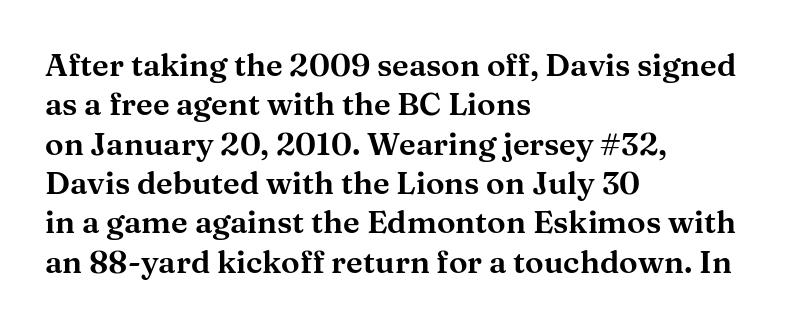
The image shows 31 px wide serif type, upright; set left-aligned, normal line spacing (1.27x), normal letter spacing, not underlined; medium stroke contrast and a medium x-height.
